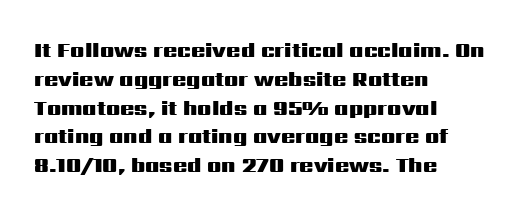
{"italic": "no", "bold": "yes", "underline": "no", "align": "left", "line_spacing": "normal", "line_spacing_ratio": 1.37, "letter_spacing": "normal", "letter_spacing_em": 0.0, "glyph_px": 21}
